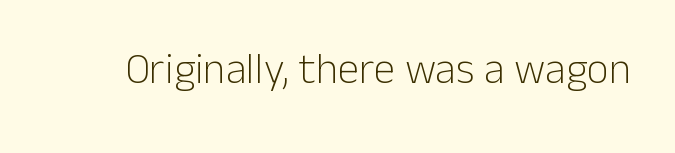
{"serif": "no", "italic": "no", "bold": "no", "weight": "light", "width": "normal", "stroke_contrast": "low", "x_height": "medium", "monospaced": "no", "underline": "no", "letter_spacing": "normal", "letter_spacing_em": 0.0, "glyph_px": 43}
